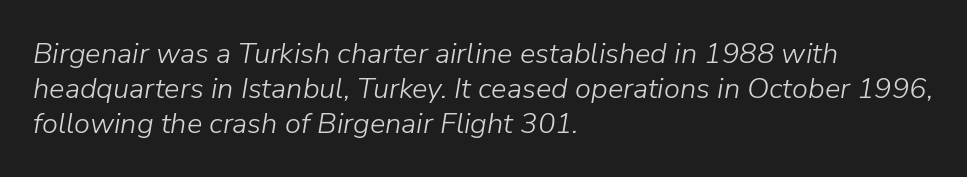
These glyphs show unthickened strokes, regular width or finer. Type without underlining. The rag falls on the right side of this text block. In terms of letterspacing, this is plain default setting.
